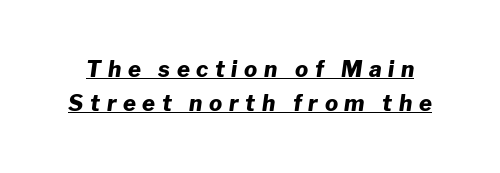
{"italic": "yes", "lean": "right", "slant_degrees": 8, "bold": "yes", "underline": "yes", "line_spacing": "normal", "line_spacing_ratio": 1.55, "letter_spacing": "wide", "letter_spacing_em": 0.3, "glyph_px": 22}
